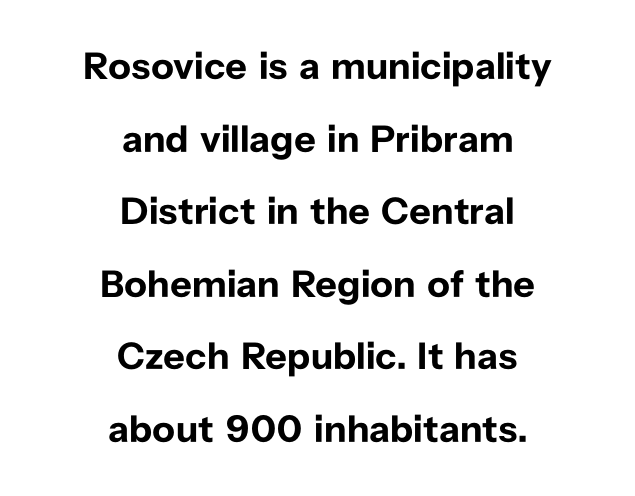
Q: Is the text bold? A: Yes.
Q: Is the text italic (slanted)? A: No, it is upright.
Q: Is the typeface a serif or a sans-serif typeface? A: Sans-serif.
Q: Is the text underlined? A: No.
Q: How is the paragraph aligned? A: Centered.
Q: Is the spacing between letters normal or unusually wide? A: Normal.
Q: Is the spacing between lines tight, normal or loose? A: Loose.
Q: Width (condensed, normal, or wide)? A: Normal.
Q: Stroke contrast? A: Low.
Q: x-height? A: Medium.
Q: Monospaced? A: No.
